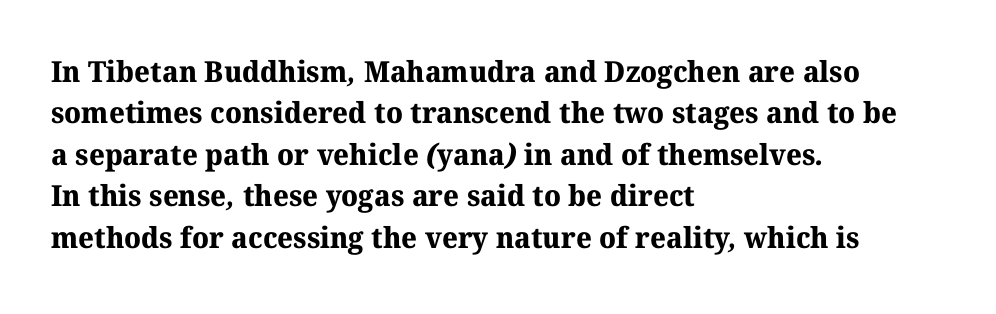
Q: Is the text bold? A: Yes.
Q: Is the typeface a serif or a sans-serif typeface? A: Serif.
Q: Is the text underlined? A: No.
Q: How is the paragraph aligned? A: Left-aligned.
Q: Is the spacing between letters normal or unusually wide? A: Normal.
Q: Is the spacing between lines tight, normal or loose? A: Normal.
Q: Width (condensed, normal, or wide)? A: Normal.
Q: Stroke contrast? A: Medium.
Q: x-height? A: Medium.
Q: Monospaced? A: No.
